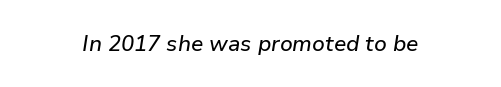
Q: Is the text italic (slanted)? A: Yes, it leans right by about 9 degrees.
Q: Is the text underlined? A: No.
Q: Is the spacing between letters normal or unusually wide? A: Normal.
